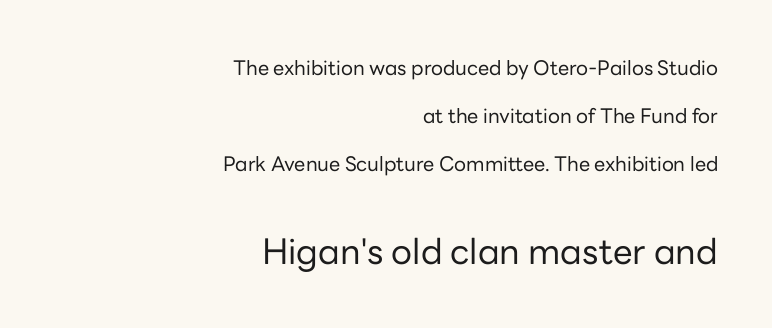
Look at the bottom of the vertical strokes: they stop flat, with no serifs. The rendering uses natural spacing where letterforms have individual widths. Horizontally, the lines are justified to the trailing edge only. The glyphs are unaccompanied by any horizontal stroke below them.
